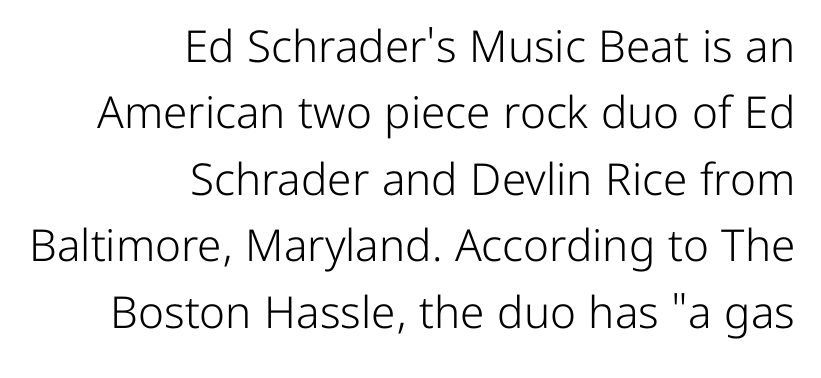
{"serif": "no", "italic": "no", "bold": "no", "weight": "light", "width": "normal", "stroke_contrast": "low", "x_height": "medium", "monospaced": "no", "underline": "no", "align": "right", "line_spacing": "normal", "line_spacing_ratio": 1.51, "letter_spacing": "normal", "letter_spacing_em": 0.0, "glyph_px": 44}
